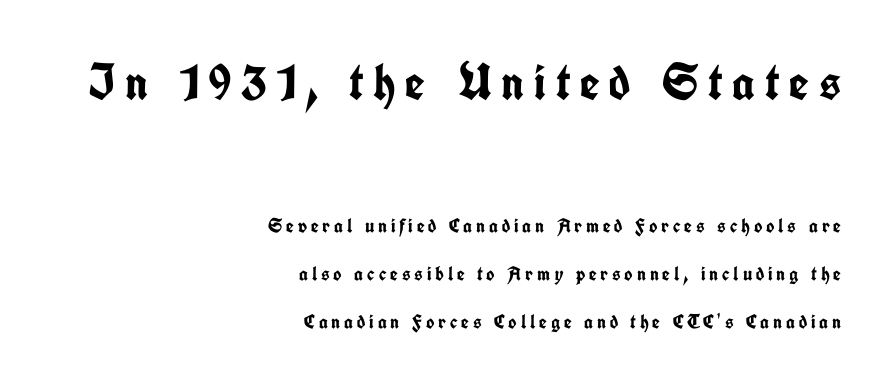
The image shows 51 px semibold, condensed sans-serif type, upright; set right-aligned, loose line spacing (2.41x), not underlined; the first (top) block is 2.55x larger; low stroke contrast and a medium x-height.
